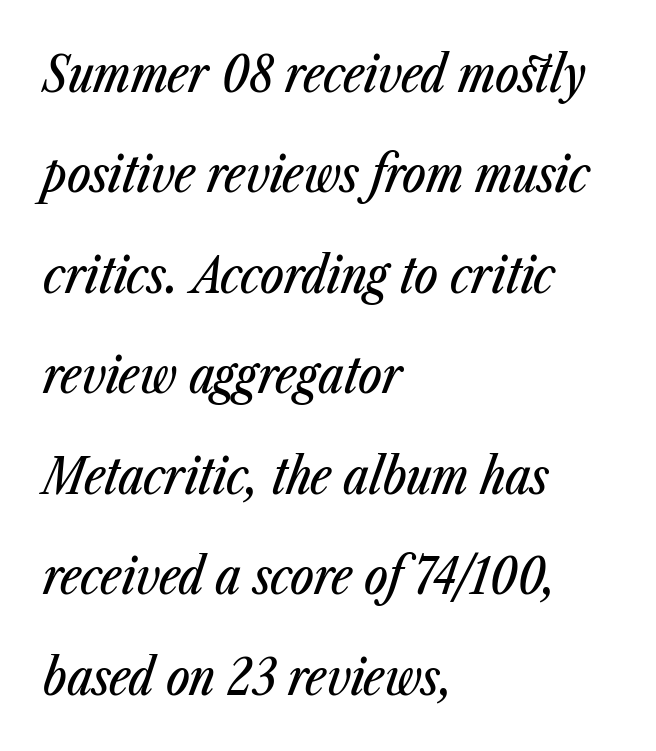
The image shows 50 px condensed type, italic (leaning right); set left-aligned, loose line spacing (2.01x), normal letter spacing, not underlined; low stroke contrast and a medium x-height.
